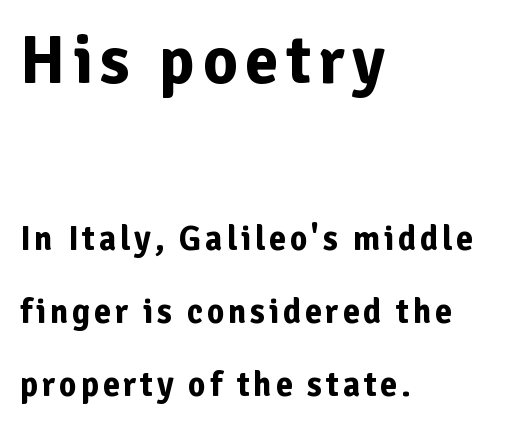
Q: Is the text bold? A: Yes.
Q: Is the text italic (slanted)? A: No, it is upright.
Q: Is the typeface a serif or a sans-serif typeface? A: Sans-serif.
Q: Is the text underlined? A: No.
Q: How is the paragraph aligned? A: Left-aligned.
Q: Is the spacing between lines tight, normal or loose? A: Loose.
Q: Which block of text is set in a larger size, the first (top) or the second (bottom)? A: The first (top) one.
Q: Width (condensed, normal, or wide)? A: Normal.
Q: Stroke contrast? A: Low.
Q: x-height? A: Medium.
Q: Monospaced? A: No.
